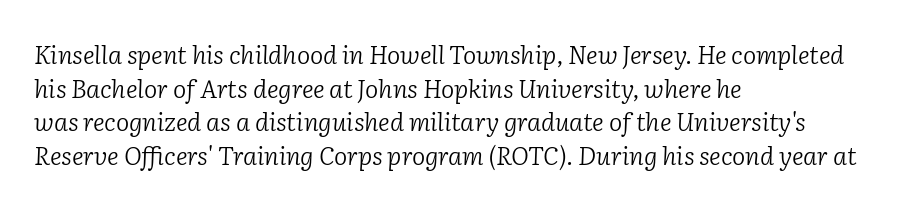
The image shows 25 px text type, italic (leaning right); set left-aligned, normal line spacing (1.35x), normal letter spacing, not underlined.
